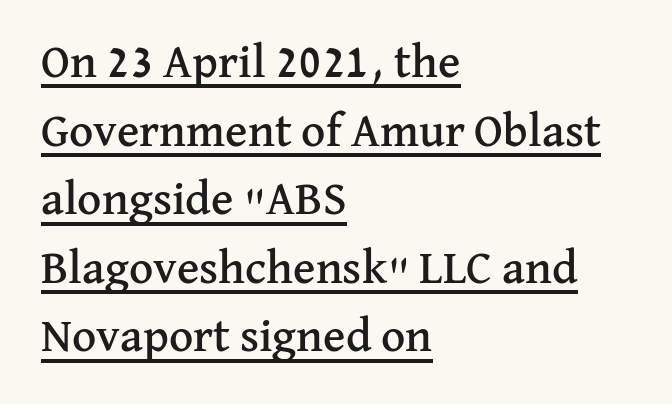
A classic flush-left, rag-right setting is used for this passage. Compared with typical body copy, the letter spacing here is the same. Every stem runs plumb, perpendicular to the baseline. Rows of type keep a routine distance in the vertical direction.
